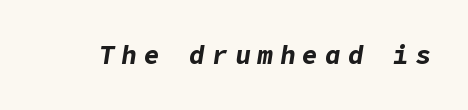
Heavy, bold letterforms. Glyph-to-glyph distance is far greater than everyday printed text. The rendering applies a slant to the glyphs. Words float on clear page, feet unadorned.
